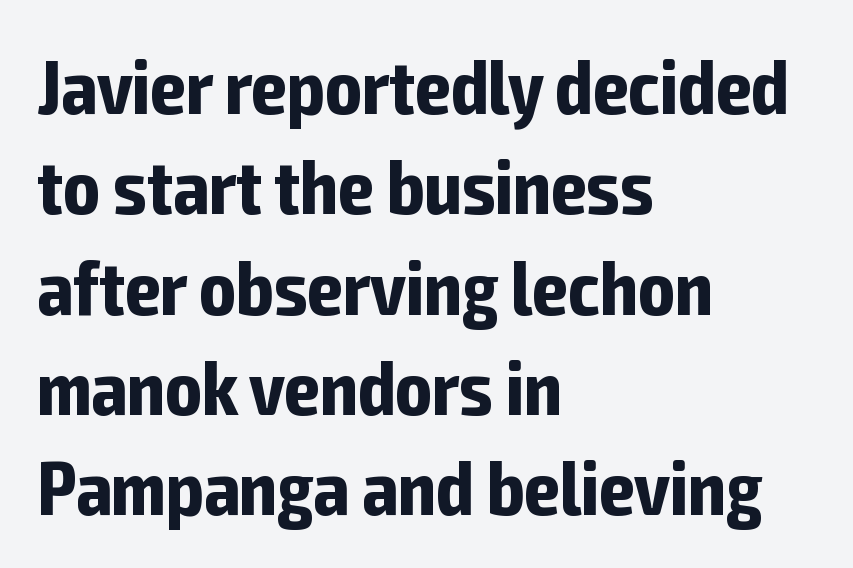
Ascenders rise straight up at ninety degrees. Where is the straight margin? On the left. Note the varied advance widths — an 'i' is clearly narrower than an 'm'. Has an underline been added? It has not. The font is running at its bold setting. Each word holds together tightly as a unit, with standard inter-letter gaps.
